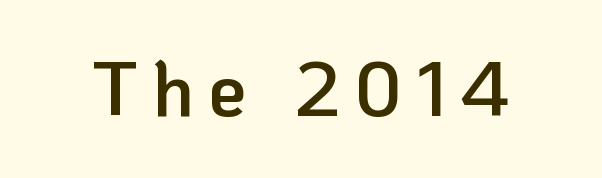
{"serif": "no", "italic": "no", "bold": "semi", "weight": "semibold", "width": "normal", "stroke_contrast": "low", "x_height": "medium", "monospaced": "no", "underline": "no", "glyph_px": 77}
